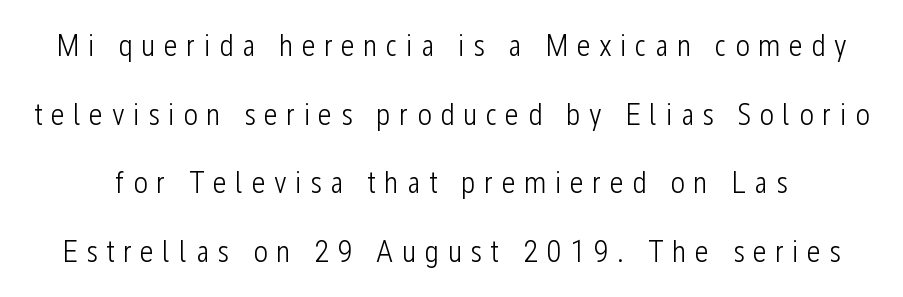
The image shows 31 px light, condensed sans-serif type, upright; set loose line spacing (2.21x), unusually wide letter spacing (+0.27 em), not underlined; low stroke contrast and a medium x-height.
